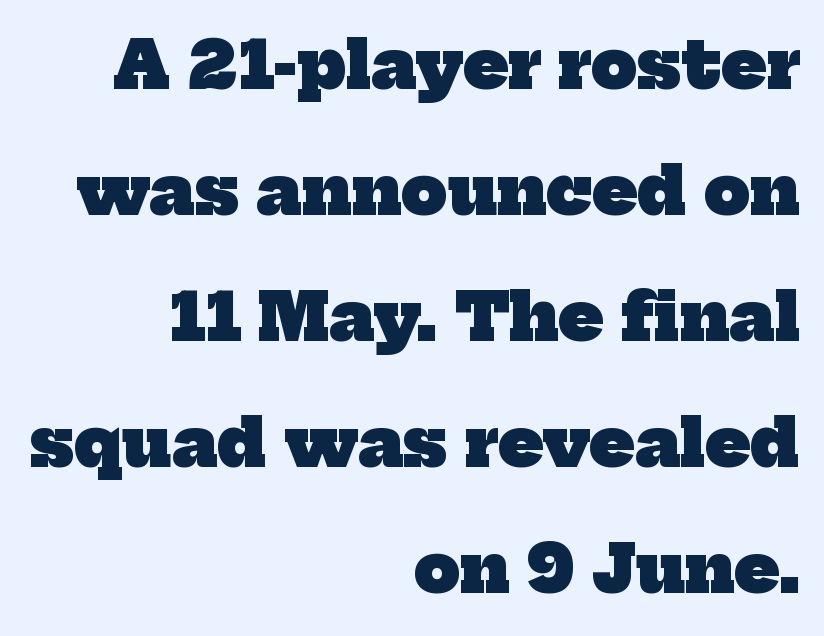
I'd call this a serif setting — the letters wear small feet. These lines stand farther apart than default settings would place them. The characters look thick and weighty, a clear bold. Descender tails drop into unmarked territory.
